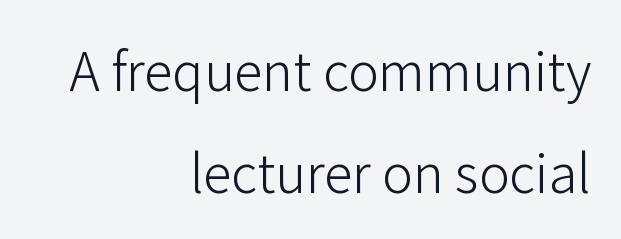
{"serif": "no", "italic": "no", "bold": "no", "weight": "light", "width": "normal", "stroke_contrast": "low", "x_height": "medium", "monospaced": "no", "underline": "no", "align": "right", "line_spacing": "loose", "line_spacing_ratio": 1.97, "letter_spacing": "normal", "letter_spacing_em": 0.0, "glyph_px": 52}
